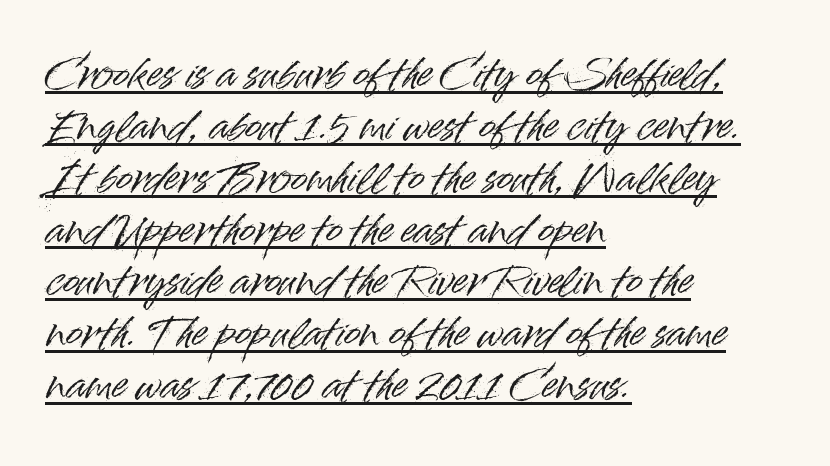
{"serif": "no", "width": "normal", "stroke_contrast": "high", "x_height": "small", "monospaced": "no", "underline": "yes", "align": "left", "line_spacing": "normal", "line_spacing_ratio": 1.33, "letter_spacing": "normal", "letter_spacing_em": 0.0, "glyph_px": 39}
